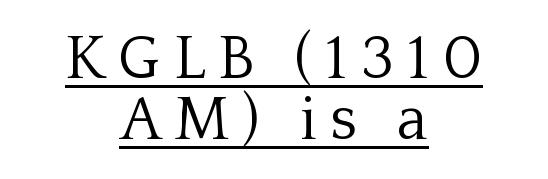
{"serif": "yes", "italic": "no", "bold": "no", "weight": "light", "width": "normal", "stroke_contrast": "low", "x_height": "medium", "monospaced": "no", "underline": "yes", "align": "center", "line_spacing": "tight", "line_spacing_ratio": 0.98, "letter_spacing": "wide", "letter_spacing_em": 0.2, "glyph_px": 62}
